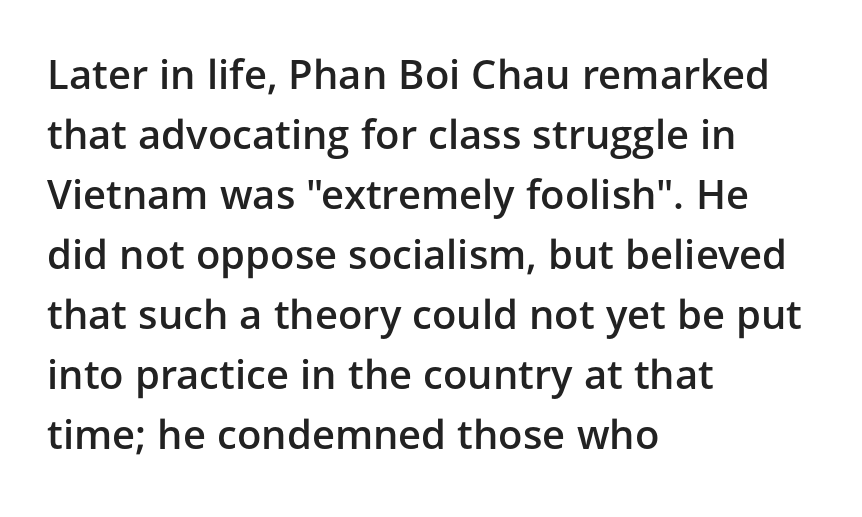
Q: Is the text bold? A: Semi-bold.
Q: Is the text italic (slanted)? A: No, it is upright.
Q: Is the typeface a serif or a sans-serif typeface? A: Sans-serif.
Q: Is the text underlined? A: No.
Q: How is the paragraph aligned? A: Left-aligned.
Q: Is the spacing between letters normal or unusually wide? A: Normal.
Q: Is the spacing between lines tight, normal or loose? A: Normal.
Q: Width (condensed, normal, or wide)? A: Normal.
Q: Stroke contrast? A: Low.
Q: x-height? A: Medium.
Q: Monospaced? A: No.
